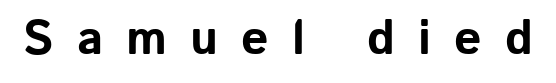
Q: Is the text bold? A: Yes.
Q: Is the text italic (slanted)? A: No, it is upright.
Q: Is the typeface a serif or a sans-serif typeface? A: Sans-serif.
Q: Is the text underlined? A: No.
Q: Is the spacing between letters normal or unusually wide? A: Unusually wide.
Q: Width (condensed, normal, or wide)? A: Normal.
Q: Stroke contrast? A: Low.
Q: x-height? A: Medium.
Q: Monospaced? A: No.
